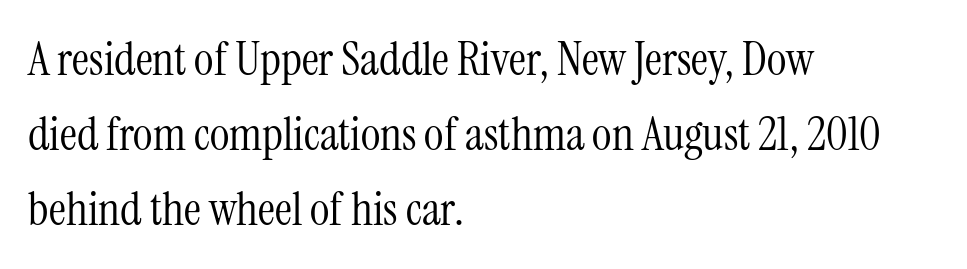
One-word summary of the alignment: left. Tracking value appears to be zero — textbook default spacing. Upright lettering throughout. Leading: standard. Varying glyph widths throughout — classic text-font behaviour. Note: serifs present on the glyphs.
